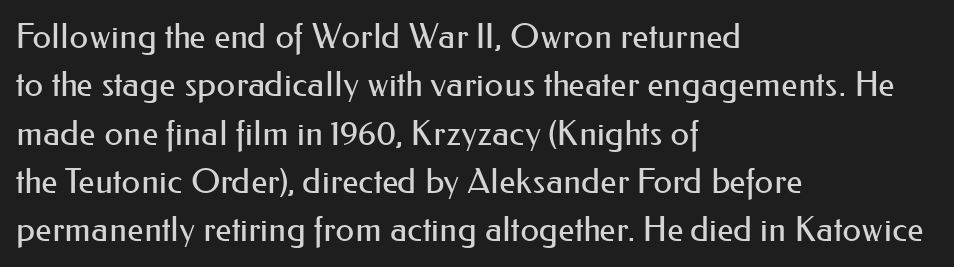
Q: Is the text bold? A: No.
Q: Is the text italic (slanted)? A: No, it is upright.
Q: Is the typeface a serif or a sans-serif typeface? A: Sans-serif.
Q: Is the text underlined? A: No.
Q: How is the paragraph aligned? A: Left-aligned.
Q: Is the spacing between letters normal or unusually wide? A: Normal.
Q: Is the spacing between lines tight, normal or loose? A: Normal.
Q: Width (condensed, normal, or wide)? A: Normal.
Q: Stroke contrast? A: Medium.
Q: x-height? A: Small.
Q: Monospaced? A: No.
